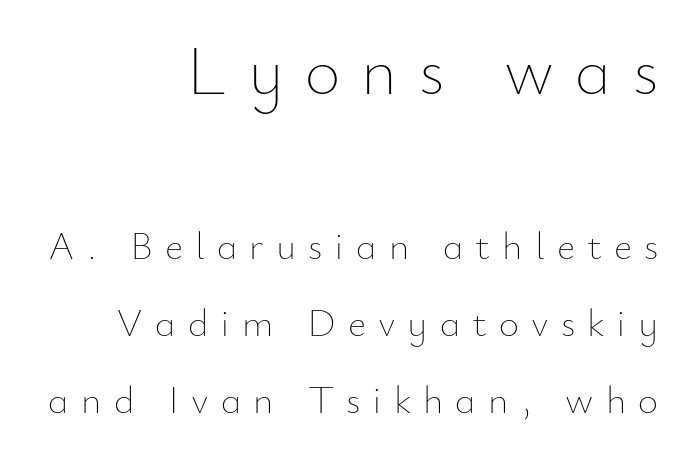
{"italic": "no", "bold": "no", "weight": "thin", "width": "normal", "stroke_contrast": "low", "x_height": "small", "monospaced": "no", "underline": "no", "align": "right", "line_spacing": "loose", "line_spacing_ratio": 1.98, "letter_spacing": "wide", "letter_spacing_em": 0.31, "larger_block": "first", "size_ratio": 1.77, "glyph_px": 69}
